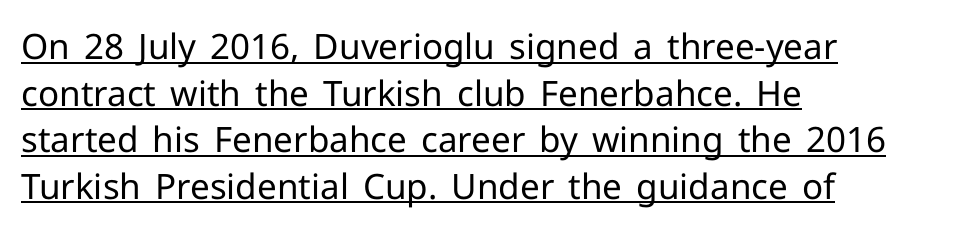
The image shows 35 px regular-weight sans-serif type, upright; set left-aligned, normal line spacing (1.33x), normal letter spacing, underlined; low stroke contrast and a medium x-height.
